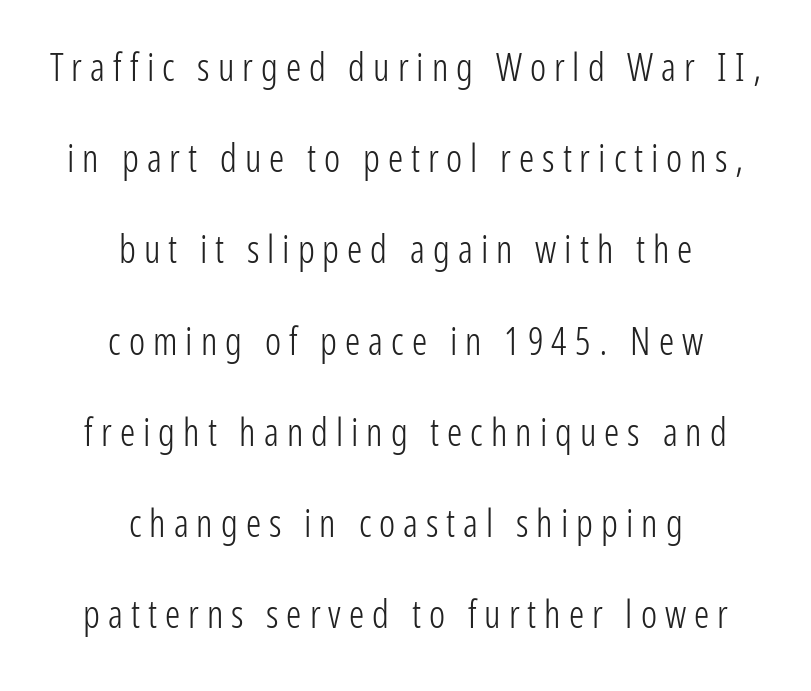
Each new line begins a long way beneath the previous one. Think of a printed novel: that variable character pitch is what you see here. Every row of glyphs is offset so its center matches the block's center. The space beneath each line is pristine and unruled. The letters carry no serifs — their stems end cleanly without finishing strokes. This rendering widens character spacing well past its baseline value.
